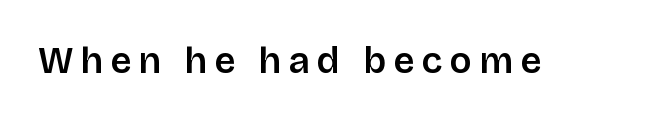
Observe the absence of serifs on each vertical stroke in this sample. In terms of posture, this sample is upright. Spacing verdict: proportional, widths tailored to each character. The passage shown has open, widely tracked lettering throughout. Typographic density is moderately raised because the face is semibold. Words float on clear page, feet unadorned.
